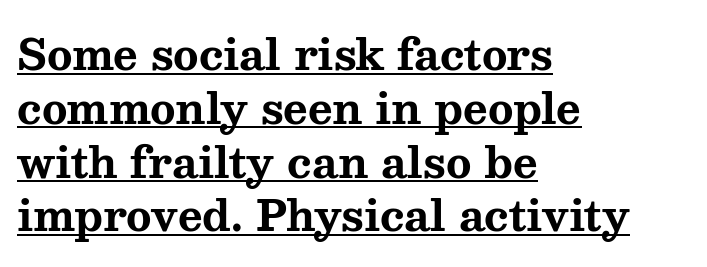
One-word summary of the alignment: left. Heavy, bold letterforms. The designer went with a serif here, giving each stem small feet. Each letter keeps its own natural width here, so spacing adapts to shape. How would I describe the line gaps? Plain and ordinary. Tracking here is standard; glyphs follow each other at the usual distance.
